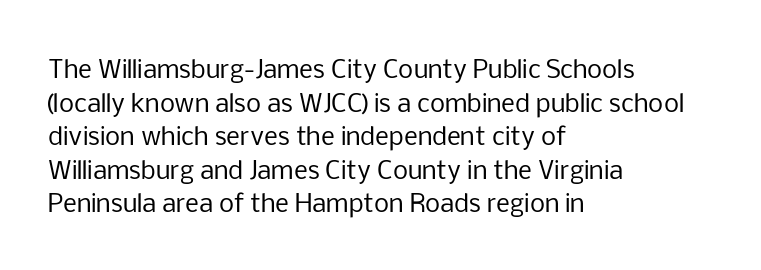
Does the copy run flush right? No — it runs flush left. Does extra space separate the letters? No, they use regular spacing. The letters look calm and open, with moderate or lighter stems. Beneath every word, the page is bare. Normally led — the rows are evenly, conventionally spaced.
